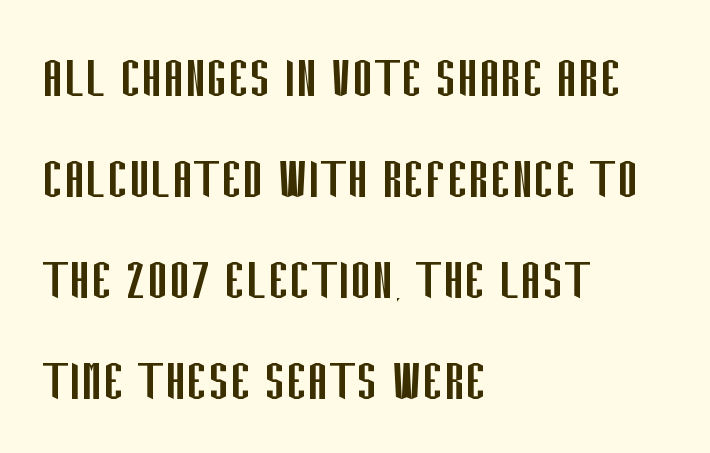
The image shows 64 px regular-weight, condensed sans-serif type, upright; set left-aligned, normal line spacing (1.58x), normal letter spacing, not underlined; low stroke contrast and a large x-height.
